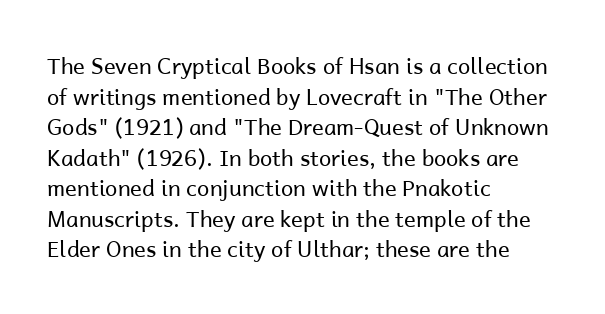
Q: Is the text bold? A: No.
Q: Is the text italic (slanted)? A: No, it is upright.
Q: Is the text underlined? A: No.
Q: How is the paragraph aligned? A: Left-aligned.
Q: Is the spacing between letters normal or unusually wide? A: Normal.
Q: Is the spacing between lines tight, normal or loose? A: Normal.
